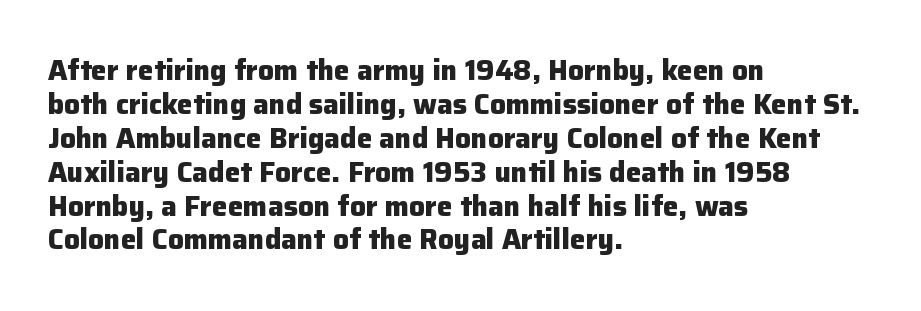
Q: Is the text bold? A: Yes.
Q: Is the text italic (slanted)? A: No, it is upright.
Q: Is the typeface a serif or a sans-serif typeface? A: Sans-serif.
Q: Is the text underlined? A: No.
Q: How is the paragraph aligned? A: Left-aligned.
Q: Is the spacing between letters normal or unusually wide? A: Normal.
Q: Width (condensed, normal, or wide)? A: Normal.
Q: Stroke contrast? A: Low.
Q: x-height? A: Medium.
Q: Monospaced? A: No.
